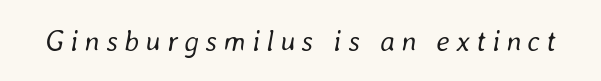
Q: Is the text bold? A: No.
Q: Is the text italic (slanted)? A: Yes, it leans right by about 8 degrees.
Q: Is the text underlined? A: No.
Q: Is the spacing between letters normal or unusually wide? A: Unusually wide.
Q: Width (condensed, normal, or wide)? A: Normal.
Q: Stroke contrast? A: Low.
Q: x-height? A: Medium.
Q: Monospaced? A: No.
